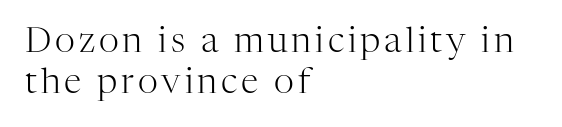
The image shows 35 px light serif type, upright; set left-aligned, line spacing 1.17x, not underlined; high stroke contrast and a medium x-height.
